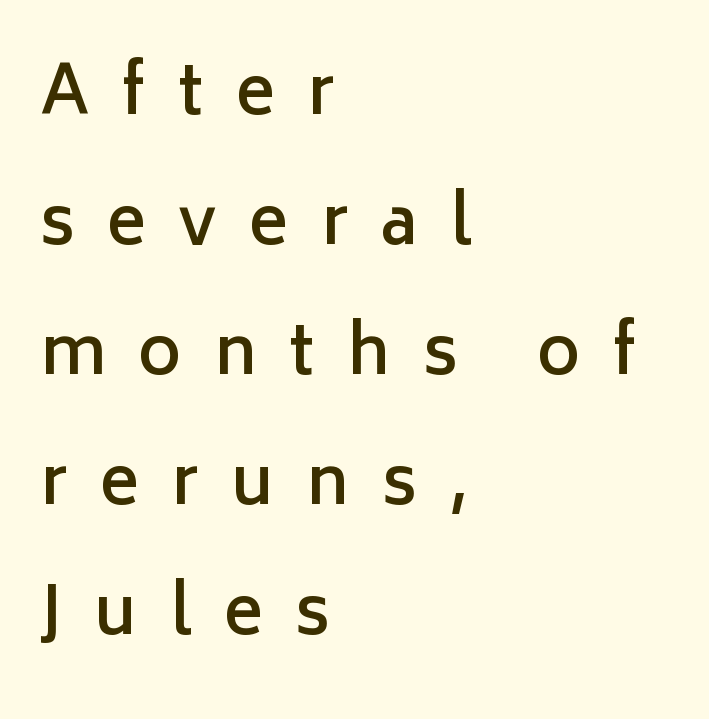
The image shows 66 px semibold sans-serif type, upright; set left-aligned, loose line spacing (1.97x), unusually wide letter spacing (+0.49 em), not underlined; low stroke contrast and a medium x-height.
